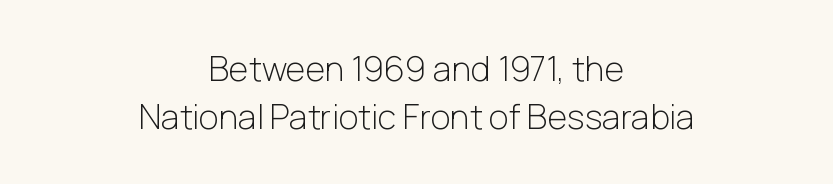
Q: Is the text bold? A: No.
Q: Is the text italic (slanted)? A: No, it is upright.
Q: Is the typeface a serif or a sans-serif typeface? A: Sans-serif.
Q: Is the text underlined? A: No.
Q: How is the paragraph aligned? A: Centered.
Q: Is the spacing between letters normal or unusually wide? A: Normal.
Q: Is the spacing between lines tight, normal or loose? A: Normal.
Q: Width (condensed, normal, or wide)? A: Normal.
Q: Stroke contrast? A: Low.
Q: x-height? A: Medium.
Q: Monospaced? A: No.
